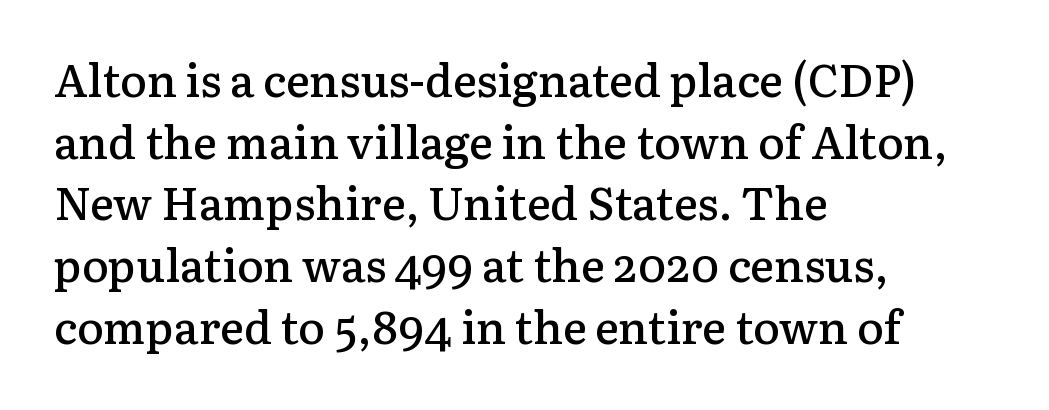
{"serif": "yes", "italic": "no", "bold": "semi", "weight": "semibold", "width": "normal", "stroke_contrast": "low", "x_height": "medium", "monospaced": "no", "underline": "no", "align": "left", "line_spacing": "normal", "line_spacing_ratio": 1.37, "letter_spacing": "normal", "letter_spacing_em": 0.0, "glyph_px": 45}
